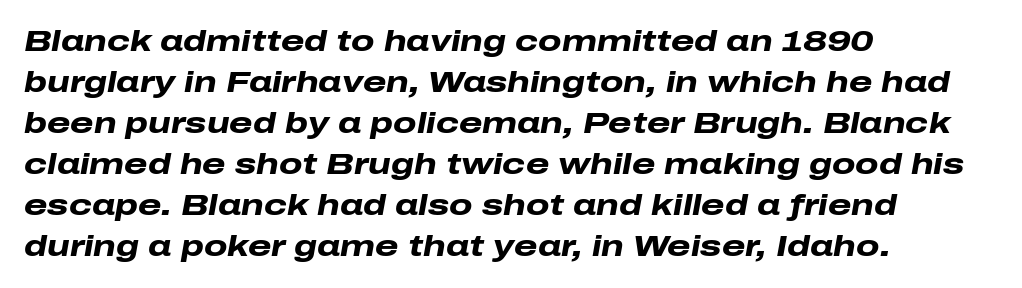
Q: Is the text bold? A: Yes.
Q: Is the text italic (slanted)? A: Yes, it leans right by about 10 degrees.
Q: Is the text underlined? A: No.
Q: How is the paragraph aligned? A: Left-aligned.
Q: Is the spacing between letters normal or unusually wide? A: Normal.
Q: Is the spacing between lines tight, normal or loose? A: Normal.
Q: Width (condensed, normal, or wide)? A: Wide.
Q: Stroke contrast? A: Low.
Q: x-height? A: Medium.
Q: Monospaced? A: No.
